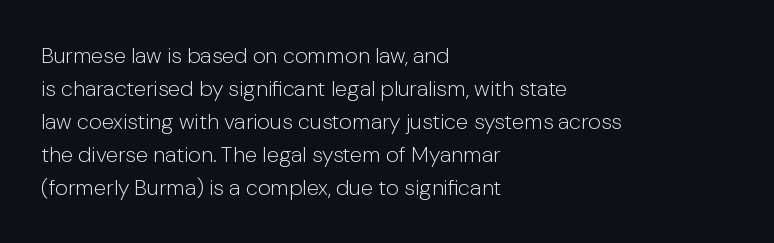
The image shows 22 px text type, upright; set left-aligned, normal line spacing (1.5x), normal letter spacing, not underlined.
